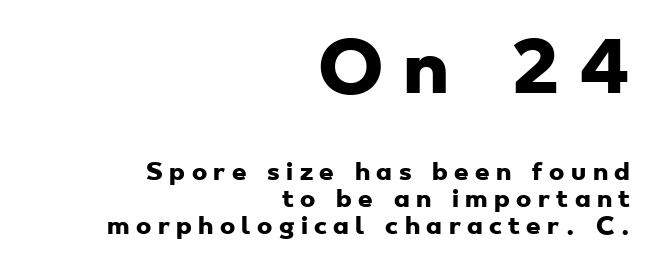
Varying glyph widths throughout — classic text-font behaviour. How are the letters spaced? Widely, with obvious added tracking. These lines stack with their right ends in a neat column. Look at the bottom of the vertical strokes: they stop flat, with no serifs. Is the type bold? Yes — the strokes are clearly thick and heavy.
